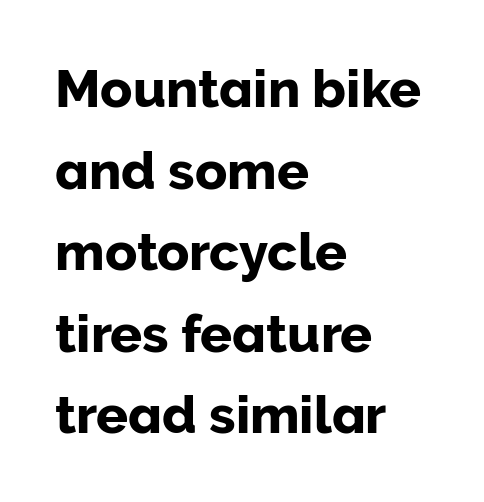
Q: Is the text italic (slanted)? A: No, it is upright.
Q: Is the typeface a serif or a sans-serif typeface? A: Sans-serif.
Q: Is the text underlined? A: No.
Q: How is the paragraph aligned? A: Left-aligned.
Q: Is the spacing between letters normal or unusually wide? A: Normal.
Q: Is the spacing between lines tight, normal or loose? A: Normal.
Q: Width (condensed, normal, or wide)? A: Normal.
Q: Stroke contrast? A: Low.
Q: x-height? A: Medium.
Q: Monospaced? A: No.
